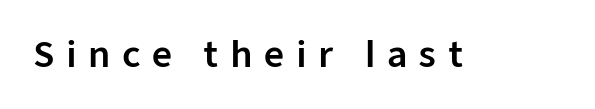
Q: Is the text italic (slanted)? A: No, it is upright.
Q: Is the typeface a serif or a sans-serif typeface? A: Sans-serif.
Q: Is the text underlined? A: No.
Q: Is the spacing between letters normal or unusually wide? A: Unusually wide.
Q: Width (condensed, normal, or wide)? A: Normal.
Q: Stroke contrast? A: Low.
Q: x-height? A: Medium.
Q: Monospaced? A: No.
